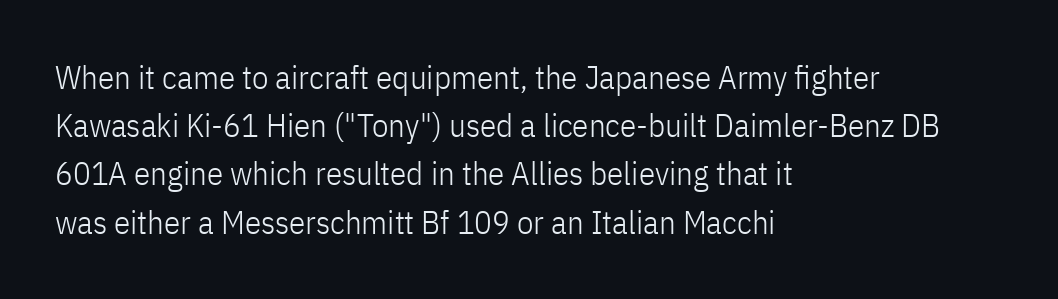
{"serif": "no", "italic": "no", "bold": "no", "weight": "light", "width": "condensed", "stroke_contrast": "low", "x_height": "medium", "monospaced": "no", "underline": "no", "align": "left", "line_spacing": "normal", "line_spacing_ratio": 1.46, "letter_spacing": "normal", "letter_spacing_em": 0.0, "glyph_px": 33}
